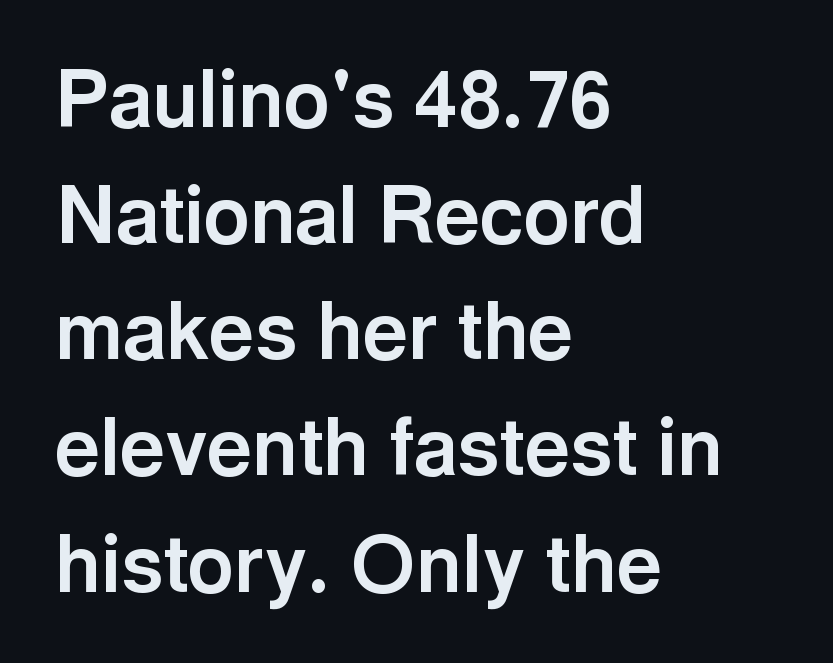
Unmarked baselines from the first word to the last. Characters follow at the spacing the type designer built in. The glyphs in this specimen are sans serif. In terms of weight, the rendering is a true, heavy bold. A typesetter would call this leading conventional body-copy spacing. This sample has the flowing, uneven cadence of proportional lettering.
